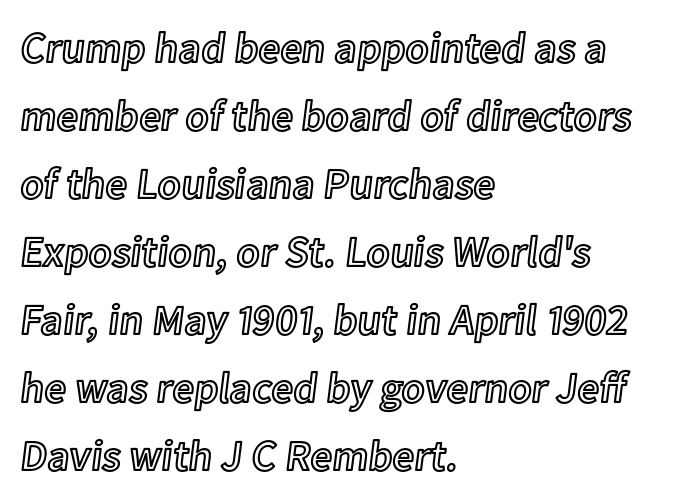
The image shows 43 px text type; set left-aligned, normal line spacing (1.58x), normal letter spacing, not underlined; a medium x-height.
